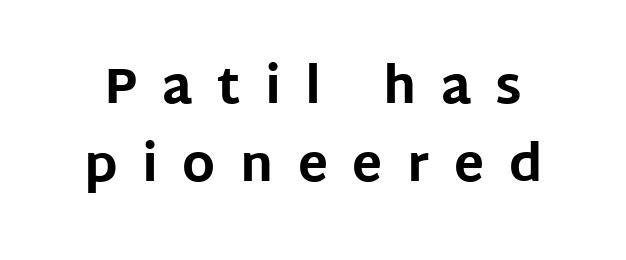
The image shows 50 px bold sans-serif type, upright; set normal line spacing (1.56x), unusually wide letter spacing (+0.49 em), not underlined; low stroke contrast and a large x-height.
